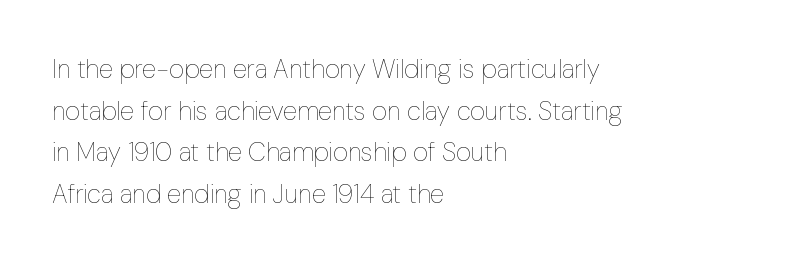
{"italic": "no", "bold": "no", "underline": "no", "align": "left", "line_spacing": "normal", "line_spacing_ratio": 1.6, "letter_spacing": "normal", "letter_spacing_em": 0.0, "glyph_px": 26}
